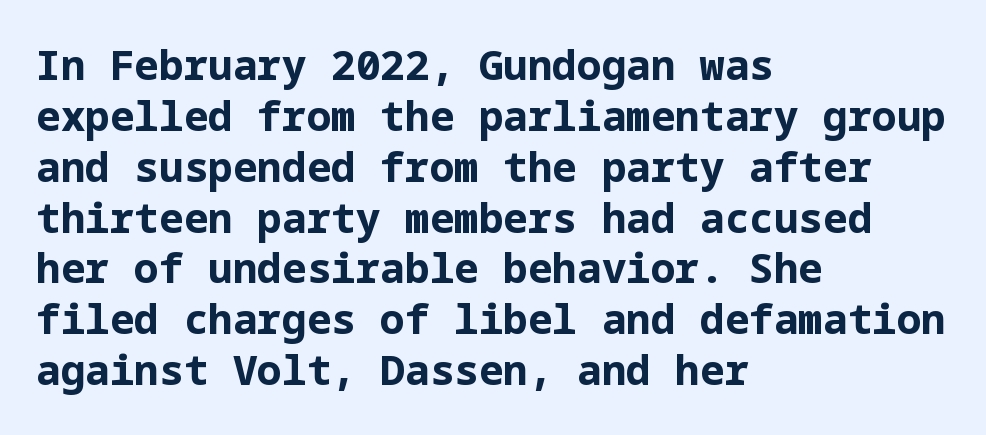
{"serif": "no", "italic": "no", "bold": "yes", "weight": "bold", "width": "normal", "stroke_contrast": "low", "x_height": "medium", "underline": "no", "align": "left", "line_spacing_ratio": 1.24, "letter_spacing": "normal", "letter_spacing_em": 0.0, "glyph_px": 41}
